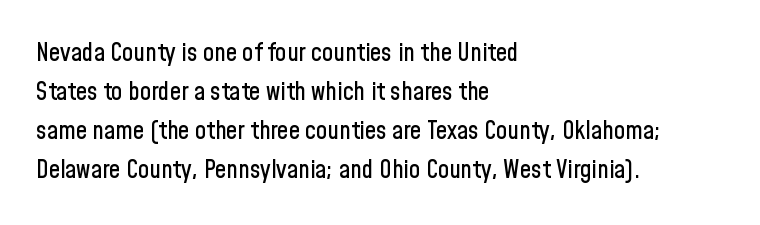
{"italic": "no", "underline": "no", "align": "left", "line_spacing": "normal", "line_spacing_ratio": 1.56, "letter_spacing": "normal", "letter_spacing_em": 0.0, "glyph_px": 25}
